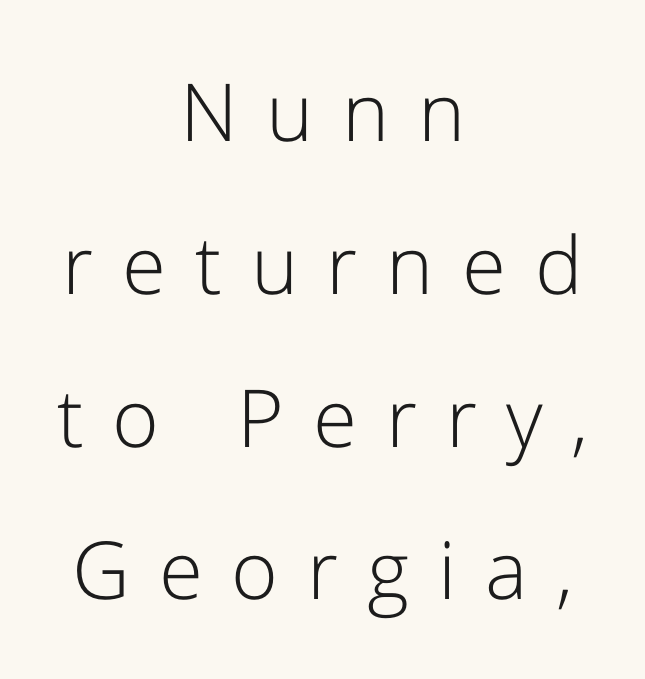
The cut favours lightness, reaching ordinary text weight at its darkest. Descenders hang freely into open space. Is this a fixed-width face? No — the glyphs have proportional, varying widths. Grotesque or geometric, the face here clearly has no serifs.
